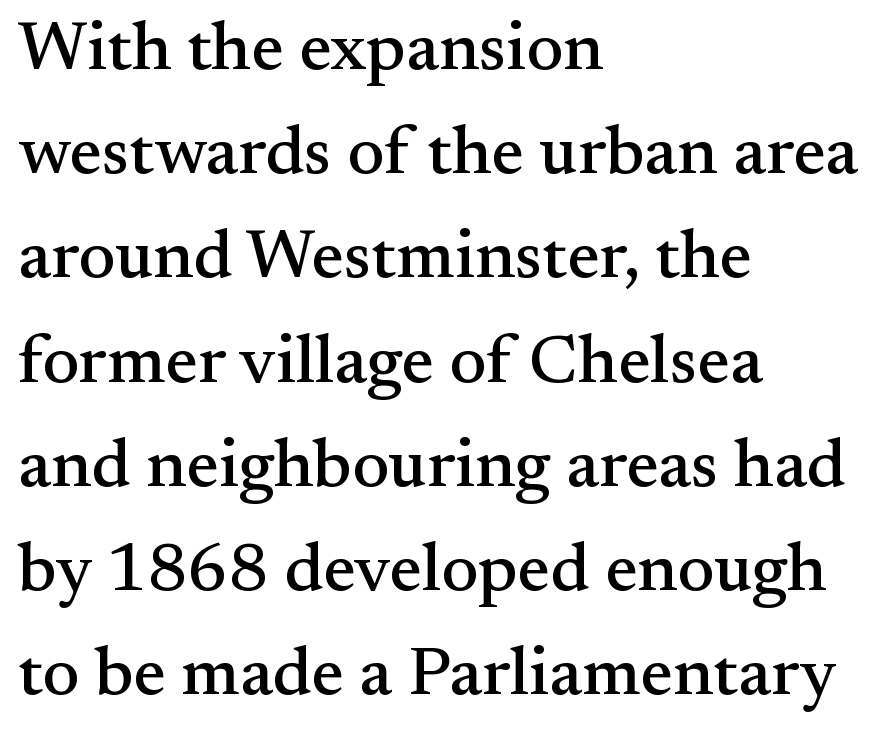
Layout note: lines flush left. Proportional: the letters do not fall into vertical columns. Posture: vertical. Regarding leading, the lines here are spaced in the standard way. Default kerning and tracking; the words read as compact shapes.
